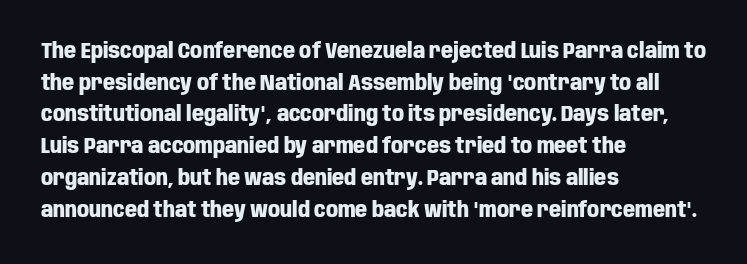
This is roman type, the default non-slanted kind. Observe the ordinary spacing: letters are neighbours, not strangers. The space between consecutive lines is moderate. Leftover space on each line is placed entirely after the last word. The string is rendered with underlining switched off. What weight is shown? A full bold with thick strokes.
